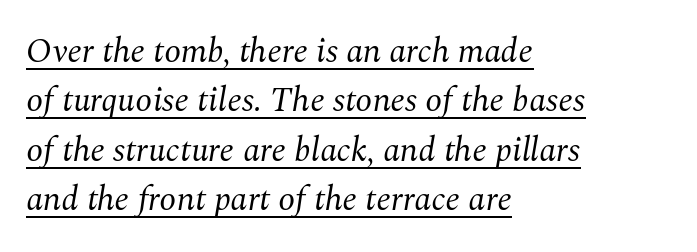
The image shows 34 px regular-weight serif type, italic (leaning right); set left-aligned, normal line spacing (1.45x), normal letter spacing, underlined; medium stroke contrast and a medium x-height.
